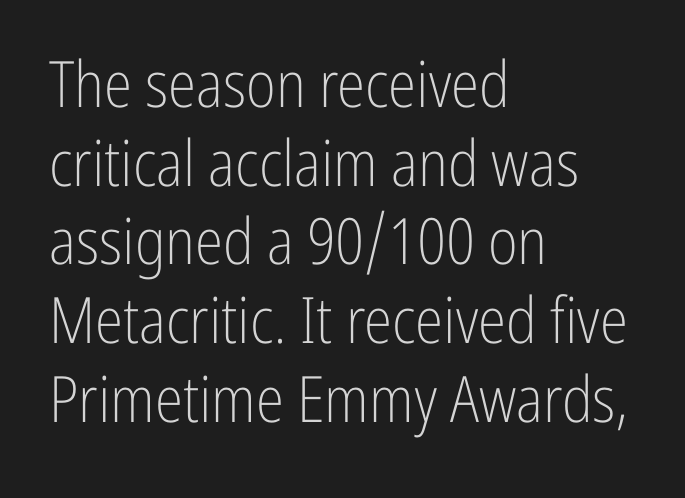
Casual observation: everything's shoved over to the left. Nope, no serifs anywhere on these letters. You can tell it's not italic because the verticals are truly vertical. Counters stay open thanks to moderate or lighter strokes. The words here are not underlined.
